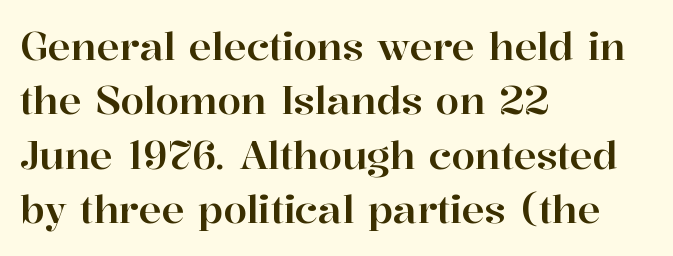
{"serif": "yes", "italic": "no", "width": "normal", "stroke_contrast": "high", "x_height": "medium", "monospaced": "no", "underline": "no", "align": "left", "line_spacing": "normal", "line_spacing_ratio": 1.43, "letter_spacing": "normal", "letter_spacing_em": 0.0, "glyph_px": 38}
